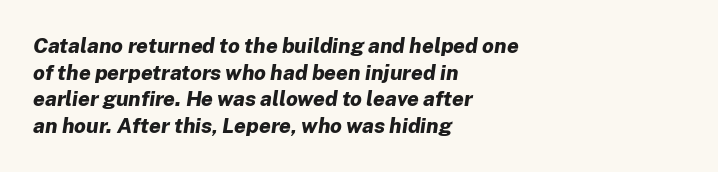
The text block is weighted toward the left margin, trailing off unevenly rightward. It's the slanting kind of type. Letter spacing: default. Pretty heavy lettering here — definitely bold.
